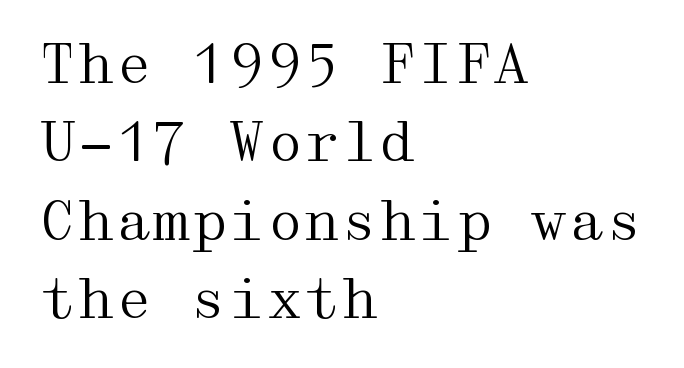
{"serif": "yes", "italic": "no", "bold": "no", "weight": "regular", "width": "wide", "stroke_contrast": "medium", "x_height": "medium", "underline": "no", "align": "left", "line_spacing": "normal", "line_spacing_ratio": 1.45, "letter_spacing": "normal", "letter_spacing_em": 0.0, "glyph_px": 54}
